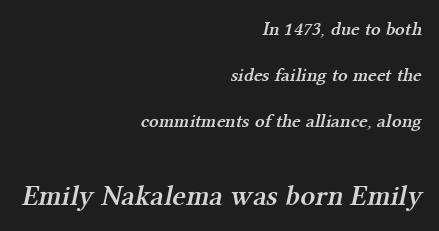
A serif font was chosen for this passage. Horizontal alignment here is rightward, an uncommon choice for prose. A typesetter would call this zero additional tracking. Size hierarchy here favors the trailing block over the leading one. Proportional: the letters do not fall into vertical columns.
